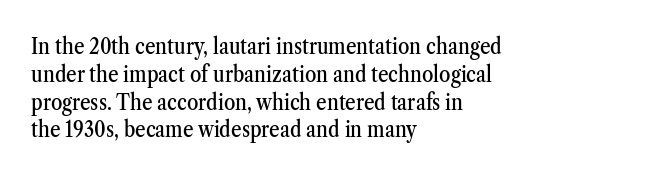
Here the glyphs are tracked normally, forming tight word shapes. The specimen omits any rule beneath the text block's lines. Vertical strokes here are truly vertical. The lines in this sample share a left origin and differ only in where they stop.
